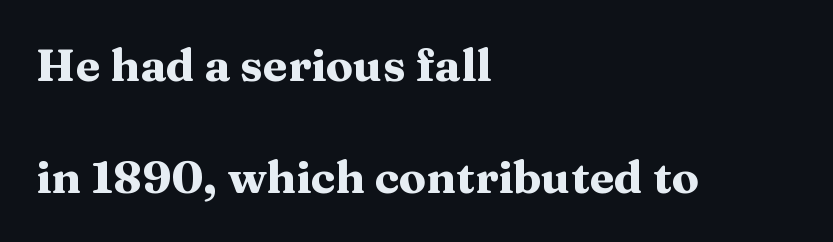
This rendering uses left alignment, leaving the right contour irregular. These lines stand farther apart than default settings would place them. Caption: standard tracking, unaltered. The gap between lines stays unmarked.
